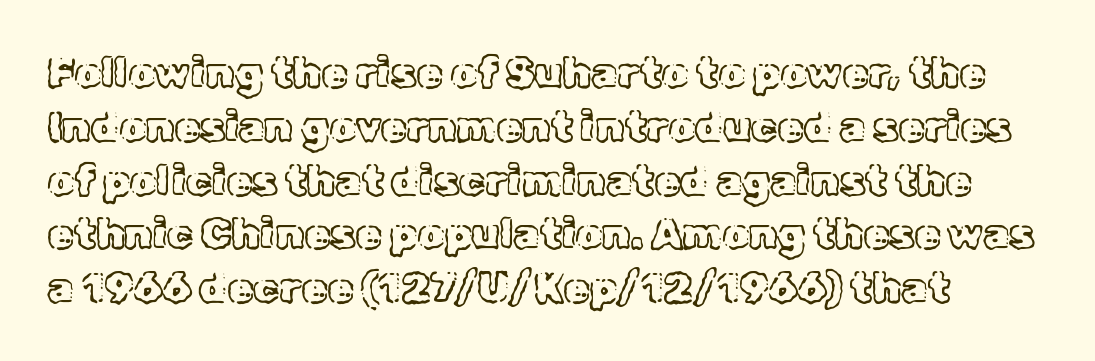
The typography opts for an upright posture over an oblique one. Just letters on the line, the space beneath them empty. The rendering uses natural spacing where letterforms have individual widths. Each new line begins a customary step beneath the previous one. Letter spacing: default.
